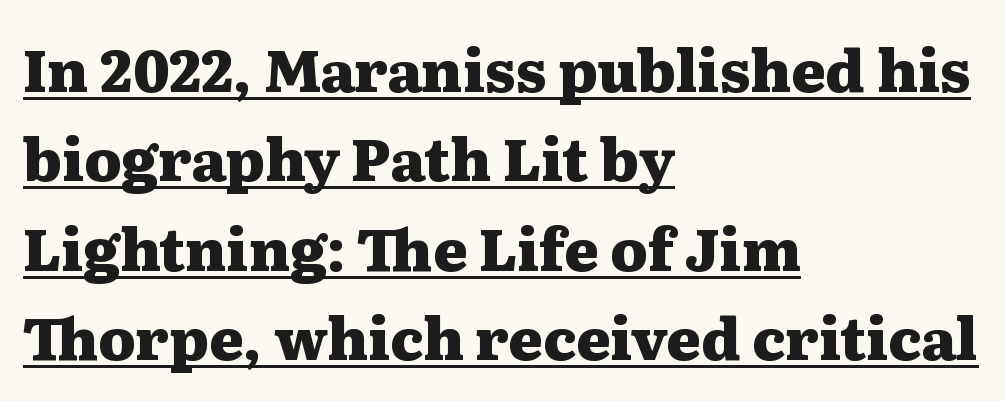
{"serif": "yes", "italic": "no", "bold": "yes", "weight": "heavy", "width": "wide", "stroke_contrast": "medium", "x_height": "medium", "monospaced": "no", "underline": "yes", "align": "left", "line_spacing": "normal", "line_spacing_ratio": 1.54, "letter_spacing": "normal", "letter_spacing_em": 0.0, "glyph_px": 58}
